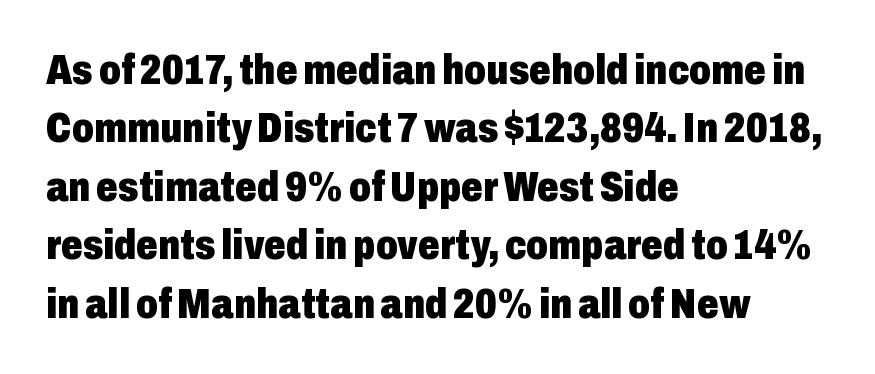
Q: Is the text bold? A: Yes.
Q: Is the text italic (slanted)? A: No, it is upright.
Q: Is the typeface a serif or a sans-serif typeface? A: Sans-serif.
Q: Is the text underlined? A: No.
Q: How is the paragraph aligned? A: Left-aligned.
Q: Is the spacing between letters normal or unusually wide? A: Normal.
Q: Is the spacing between lines tight, normal or loose? A: Normal.
Q: Width (condensed, normal, or wide)? A: Condensed.
Q: Stroke contrast? A: Low.
Q: x-height? A: Medium.
Q: Monospaced? A: No.
